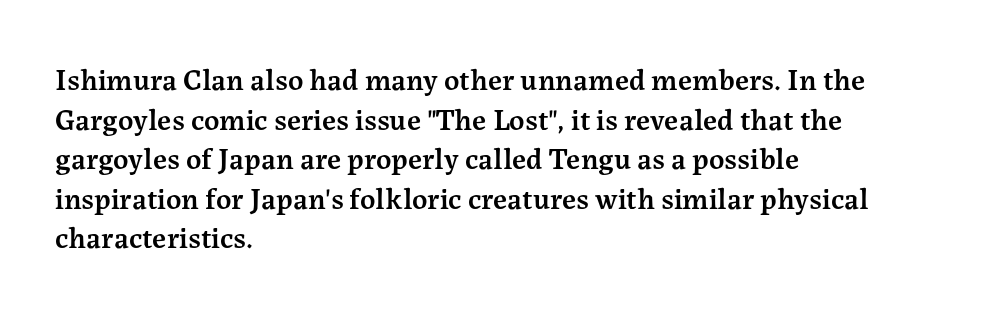
No italicization has been applied; the sample stays upright. Its strokes are somewhat broadened, the hallmark of semibold type. Short and long lines alike share a common starting point at left. Regarding leading, the lines here are spaced in the standard way. Do the characters align in a grid? No, the font is proportional. The font family rendered here belongs to the serif group.
